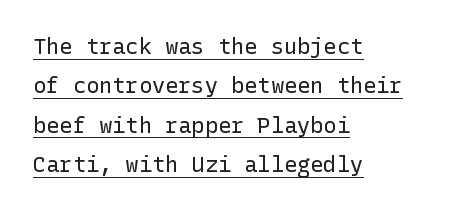
Q: Is the text bold? A: No.
Q: Is the text italic (slanted)? A: No, it is upright.
Q: Is the text underlined? A: Yes.
Q: How is the paragraph aligned? A: Left-aligned.
Q: Is the spacing between letters normal or unusually wide? A: Normal.
